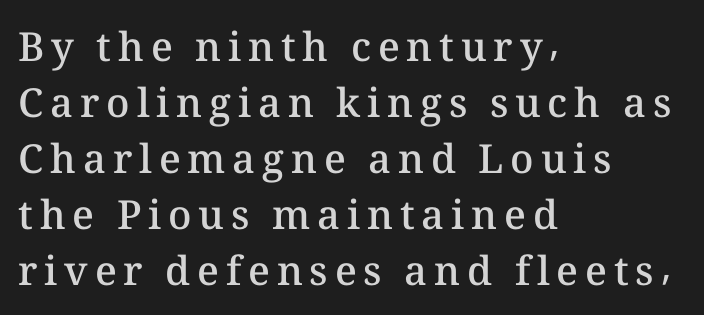
Any mark beneath the type? The region is blank. Caption: semibold face, moderately heavy strokes. Layout note: lines flush left. A typesetter would call this leading conventional body-copy spacing. Posture: vertical.
